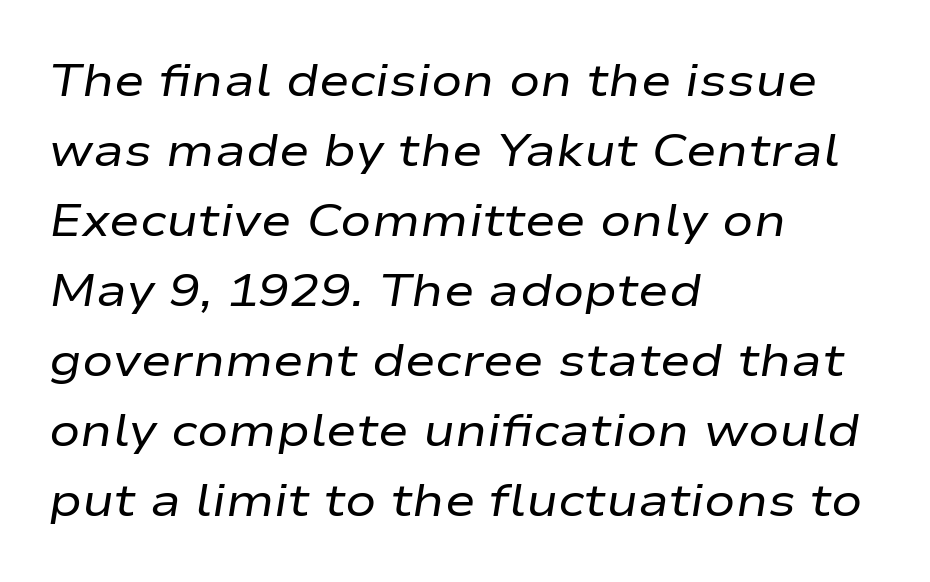
The image shows 46 px regular-weight, wide type, italic (leaning right); set left-aligned, normal line spacing (1.52x), normal letter spacing, not underlined; low stroke contrast and a medium x-height.
